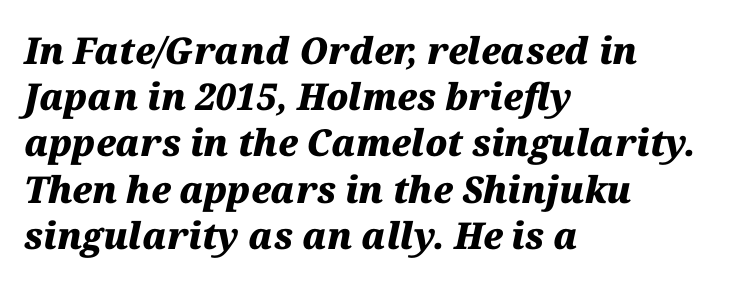
The space beneath each line is pristine and unruled. Each letter keeps its own natural width here, so spacing adapts to shape. Every character sits at an angle, as italics do. Line spacing here is normal.
